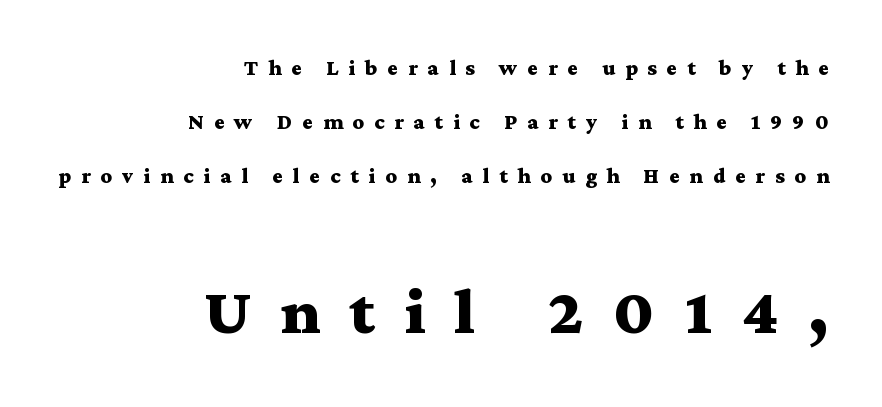
The image shows 66 px bold, wide serif type, upright; set right-aligned, loose line spacing (2.46x), unusually wide letter spacing (+0.45 em), not underlined; the second (bottom) block is 3.0x larger; medium stroke contrast and a medium x-height.
